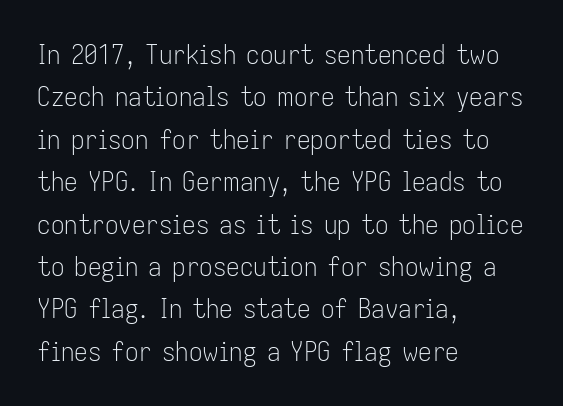
The image shows 27 px text type, upright; set left-aligned, normal line spacing (1.57x), normal letter spacing, not underlined.
